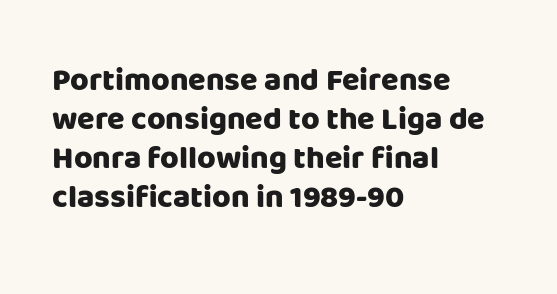
Q: Is the text bold? A: Yes.
Q: Is the text italic (slanted)? A: No, it is upright.
Q: Is the typeface a serif or a sans-serif typeface? A: Sans-serif.
Q: Is the text underlined? A: No.
Q: How is the paragraph aligned? A: Left-aligned.
Q: Is the spacing between letters normal or unusually wide? A: Normal.
Q: Width (condensed, normal, or wide)? A: Normal.
Q: Stroke contrast? A: Low.
Q: x-height? A: Large.
Q: Monospaced? A: No.
